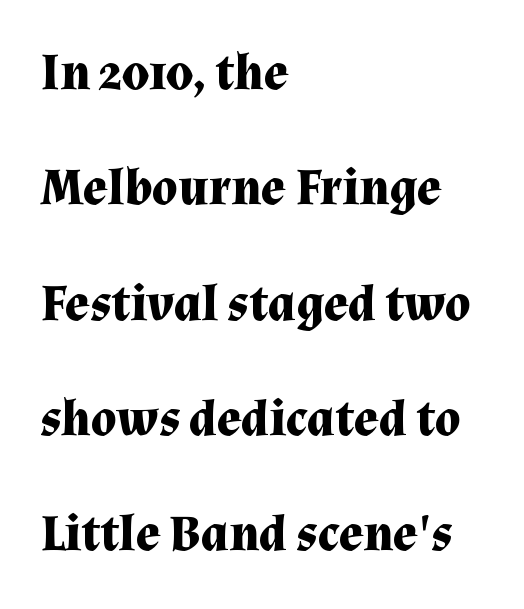
Q: Is the text bold? A: Yes.
Q: Is the text italic (slanted)? A: No, it is upright.
Q: Is the typeface a serif or a sans-serif typeface? A: Serif.
Q: Is the text underlined? A: No.
Q: How is the paragraph aligned? A: Left-aligned.
Q: Is the spacing between letters normal or unusually wide? A: Normal.
Q: Is the spacing between lines tight, normal or loose? A: Loose.
Q: Width (condensed, normal, or wide)? A: Normal.
Q: Stroke contrast? A: Medium.
Q: x-height? A: Medium.
Q: Monospaced? A: No.
